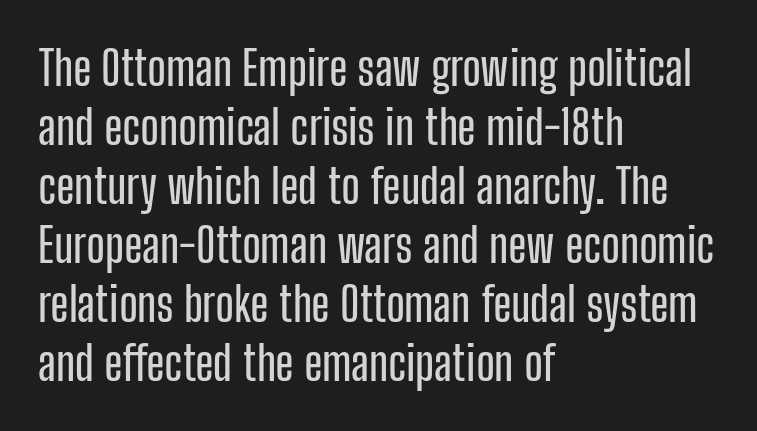
The letterforms sit shoulder to shoulder at normal distance. Does the copy run flush right? No — it runs flush left. Type without underlining. Here the designer chose a conventional face with non-uniform glyph widths. When letters stand straight like this, we call the style roman or upright.
